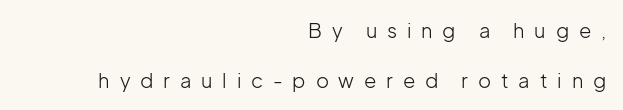
Q: Is the text bold? A: No.
Q: Is the text italic (slanted)? A: No, it is upright.
Q: Is the text underlined? A: No.
Q: How is the paragraph aligned? A: Right-aligned.
Q: Is the spacing between letters normal or unusually wide? A: Unusually wide.
Q: Is the spacing between lines tight, normal or loose? A: Loose.
